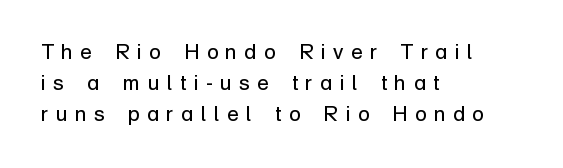
The image shows 21 px text type, upright; set left-aligned, normal line spacing (1.48x), unusually wide letter spacing (+0.36 em), not underlined.
